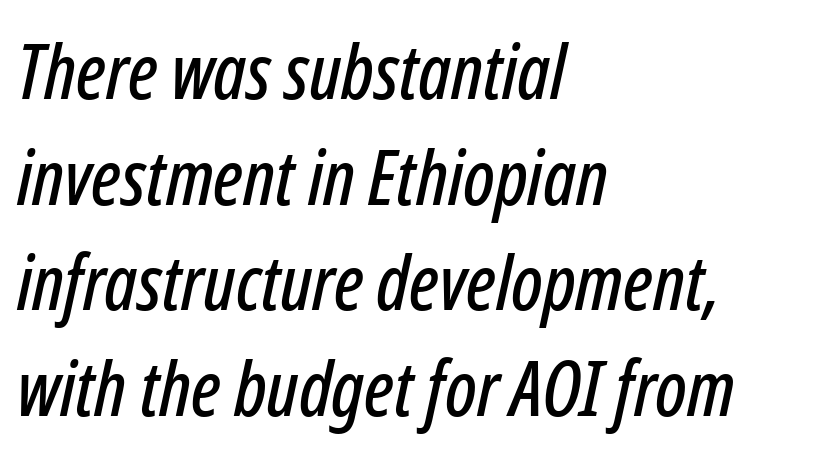
Q: Is the text italic (slanted)? A: Yes, it leans right by about 12 degrees.
Q: Is the text underlined? A: No.
Q: How is the paragraph aligned? A: Left-aligned.
Q: Is the spacing between letters normal or unusually wide? A: Normal.
Q: Is the spacing between lines tight, normal or loose? A: Normal.
Q: Width (condensed, normal, or wide)? A: Condensed.
Q: Stroke contrast? A: Low.
Q: x-height? A: Medium.
Q: Monospaced? A: No.
